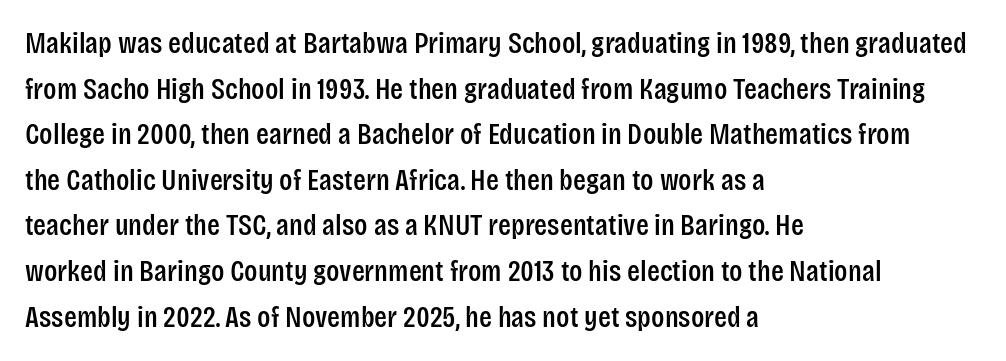
The image shows 30 px condensed sans-serif type, upright; set left-aligned, normal line spacing (1.52x), normal letter spacing, not underlined; low stroke contrast and a large x-height.
